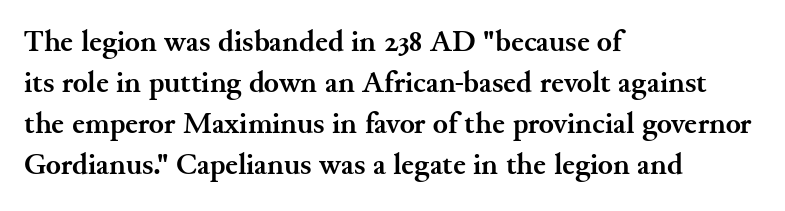
{"serif": "yes", "italic": "no", "bold": "yes", "weight": "semibold", "width": "normal", "stroke_contrast": "medium", "x_height": "small", "monospaced": "no", "underline": "no", "align": "left", "line_spacing": "normal", "line_spacing_ratio": 1.32, "letter_spacing": "normal", "letter_spacing_em": 0.0, "glyph_px": 31}
